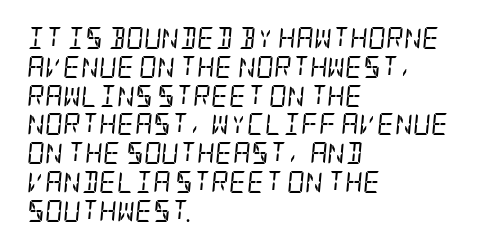
Any mark beneath the type? The region is blank. This block has exactly the height ordinary leading produces. The typesetting does not lean heavy: it is not bold. Tracking here is standard; glyphs follow each other at the usual distance. Layout note: lines flush left. It's the slanting kind of type.
